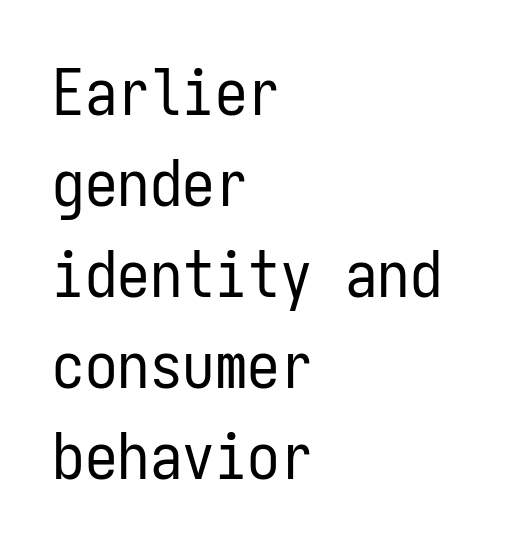
Caption: face not bold, strokes unweighted. A typesetter would call this leading conventional body-copy spacing. The passage shown is typed in a monospace face where columns stay perfectly aligned. Every stem runs plumb, perpendicular to the baseline. The type family on display is of the sans-serif kind.
